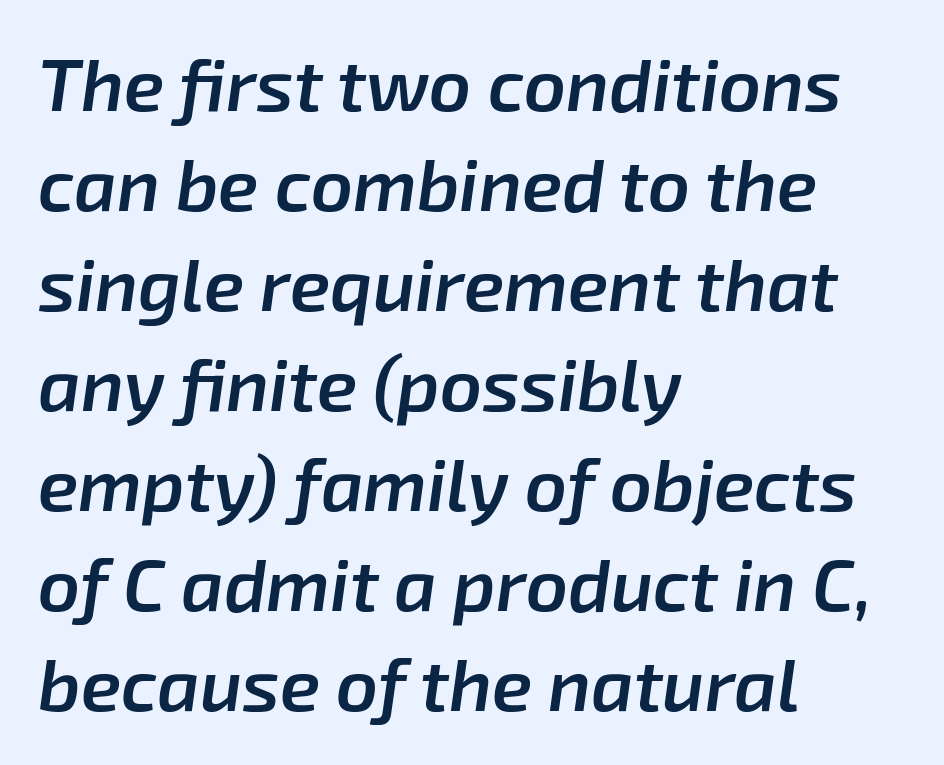
This rendering features lettering with no underline. Typeset ragged right — the left edge is the straight one. Here the designer chose a conventional face with non-uniform glyph widths. The letters are slanted; this is an italic face. A normal amount of white space separates one row of letters from the next.
